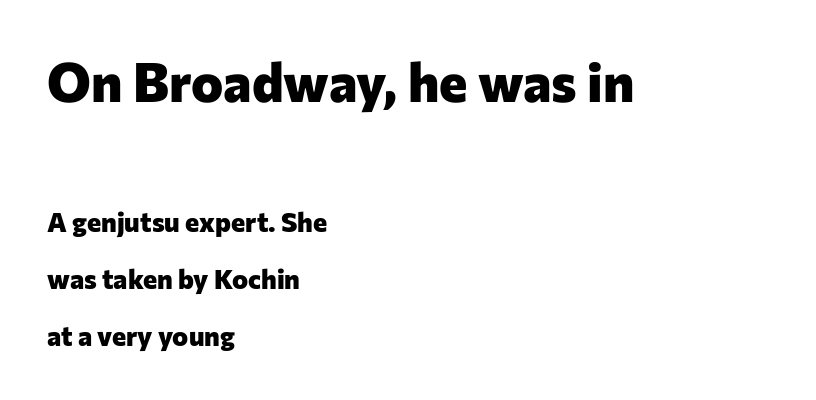
{"serif": "no", "italic": "no", "bold": "yes", "weight": "heavy", "width": "normal", "stroke_contrast": "low", "x_height": "medium", "monospaced": "no", "underline": "no", "align": "left", "line_spacing": "loose", "line_spacing_ratio": 2.11, "letter_spacing": "normal", "letter_spacing_em": 0.0, "larger_block": "first", "size_ratio": 2.0, "glyph_px": 54}
